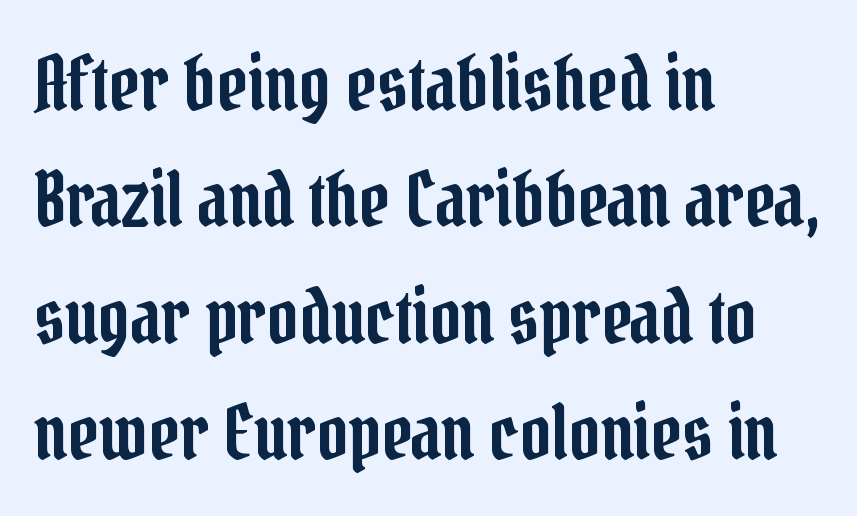
The image shows 76 px condensed serif type, upright; set left-aligned, normal line spacing (1.53x), normal letter spacing, not underlined; low stroke contrast and a medium x-height.
